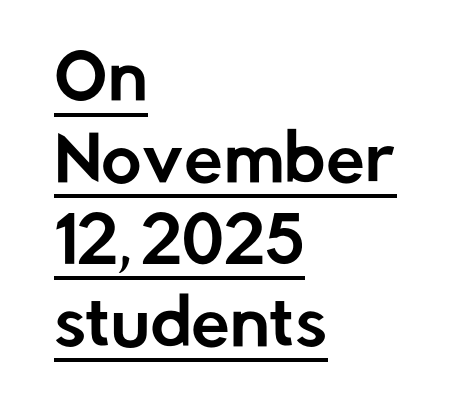
Q: Is the text italic (slanted)? A: No, it is upright.
Q: Is the typeface a serif or a sans-serif typeface? A: Sans-serif.
Q: Is the text underlined? A: Yes.
Q: How is the paragraph aligned? A: Left-aligned.
Q: Is the spacing between letters normal or unusually wide? A: Normal.
Q: Is the spacing between lines tight, normal or loose? A: Normal.
Q: Width (condensed, normal, or wide)? A: Normal.
Q: Stroke contrast? A: Low.
Q: x-height? A: Medium.
Q: Monospaced? A: No.
